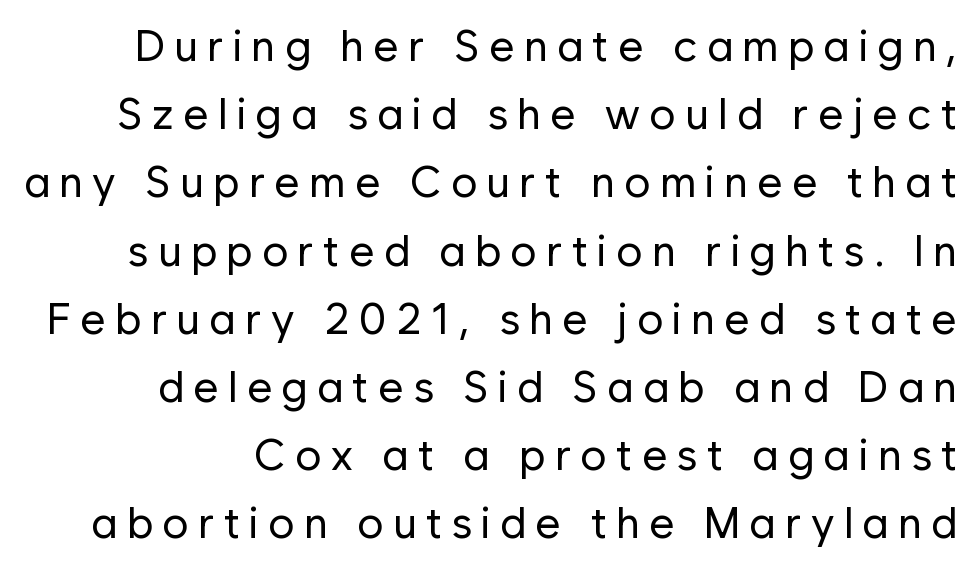
The image shows 44 px regular-weight sans-serif type, upright; set normal line spacing (1.55x), unusually wide letter spacing (+0.21 em), not underlined; low stroke contrast and a medium x-height.
